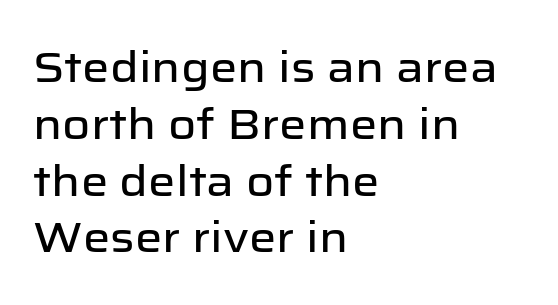
Q: Is the text italic (slanted)? A: No, it is upright.
Q: Is the typeface a serif or a sans-serif typeface? A: Sans-serif.
Q: Is the text underlined? A: No.
Q: How is the paragraph aligned? A: Left-aligned.
Q: Is the spacing between letters normal or unusually wide? A: Normal.
Q: Is the spacing between lines tight, normal or loose? A: Normal.
Q: Width (condensed, normal, or wide)? A: Normal.
Q: Stroke contrast? A: Low.
Q: x-height? A: Medium.
Q: Monospaced? A: No.
